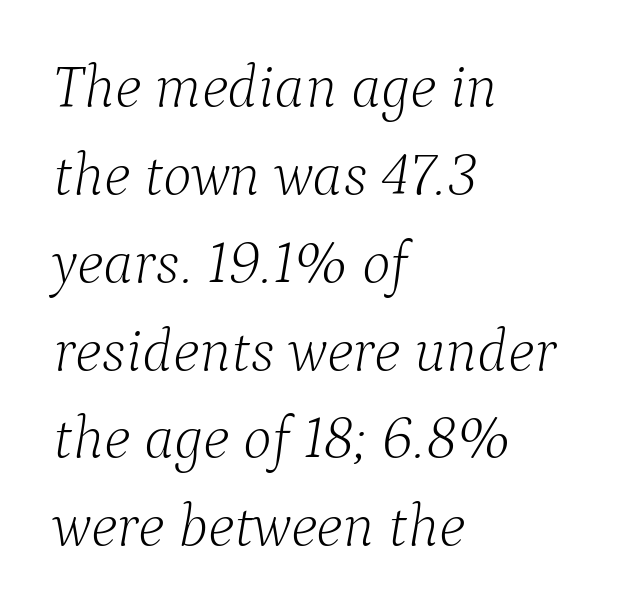
Check where the strokes stop: tiny serifs finish them off. The face used here is rendered with its standard letterfit. The passage shown is not bold in any degree. These lines are rendered in a variable-pitch font. The area under the type is left untouched. There's an unmistakable incline to the writing here.
